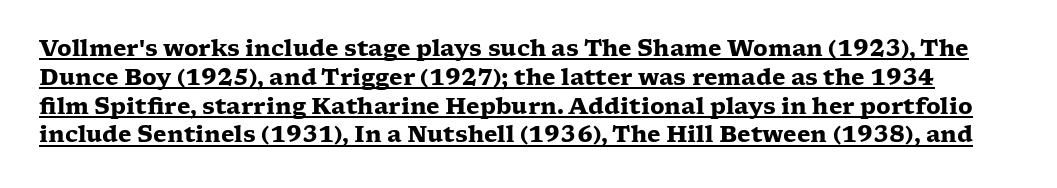
The passage shown stacks its lines at a standard gap. The specimen includes a rule beneath the text block's lines. Does extra space separate the letters? No, they use regular spacing. Upright lettering throughout. You'd pick this weight for a headline — it's a proper bold.
